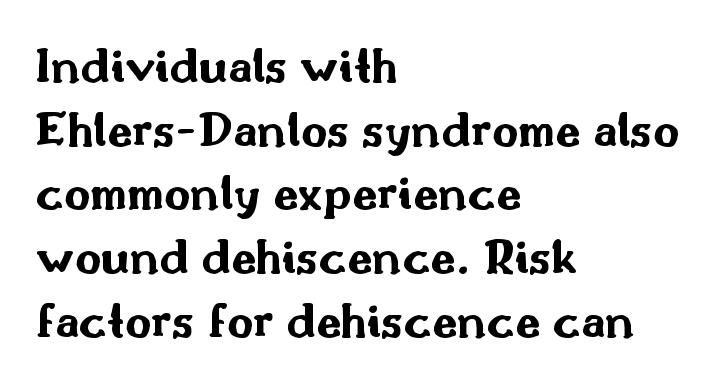
Q: Is the text bold? A: Yes.
Q: Is the text italic (slanted)? A: No, it is upright.
Q: Is the typeface a serif or a sans-serif typeface? A: Sans-serif.
Q: Is the text underlined? A: No.
Q: How is the paragraph aligned? A: Left-aligned.
Q: Is the spacing between letters normal or unusually wide? A: Normal.
Q: Is the spacing between lines tight, normal or loose? A: Normal.
Q: Width (condensed, normal, or wide)? A: Wide.
Q: Stroke contrast? A: Medium.
Q: x-height? A: Small.
Q: Monospaced? A: No.
